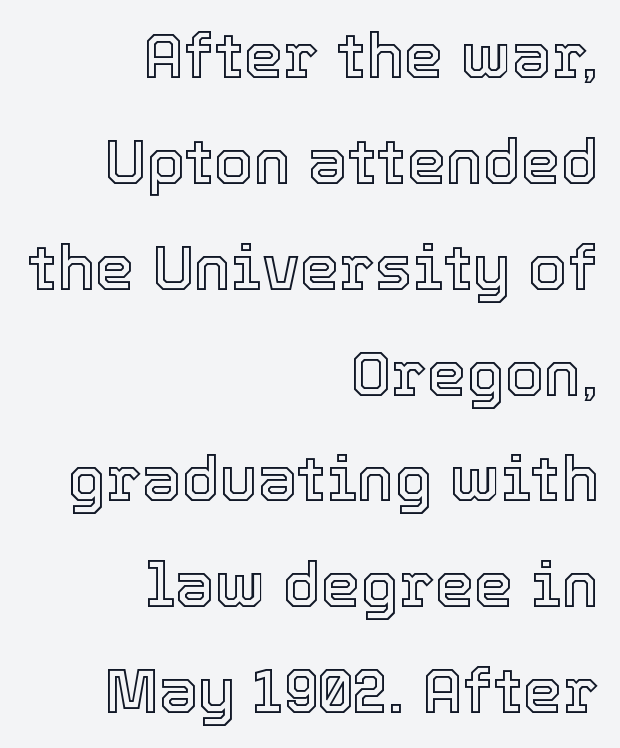
{"italic": "no", "width": "normal", "x_height": "medium", "monospaced": "no", "underline": "no", "align": "right", "line_spacing": "normal", "line_spacing_ratio": 1.68, "letter_spacing": "normal", "letter_spacing_em": 0.0, "glyph_px": 63}
